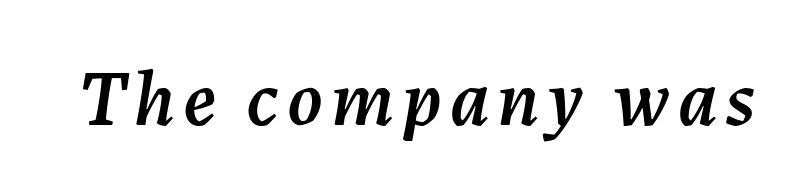
The image shows 79 px text type, italic (leaning right); set not underlined; medium stroke contrast and a medium x-height.
